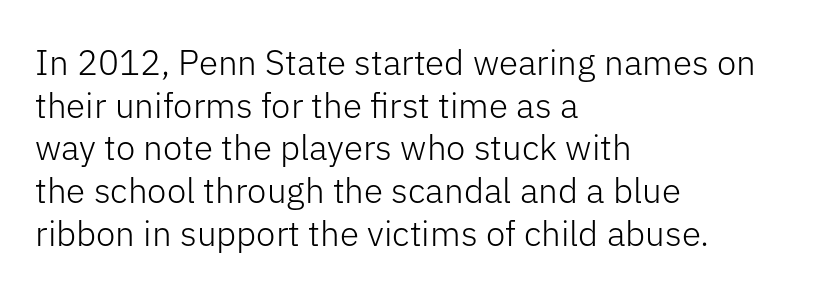
Q: Is the text bold? A: No.
Q: Is the text italic (slanted)? A: No, it is upright.
Q: Is the typeface a serif or a sans-serif typeface? A: Sans-serif.
Q: Is the text underlined? A: No.
Q: How is the paragraph aligned? A: Left-aligned.
Q: Is the spacing between letters normal or unusually wide? A: Normal.
Q: Width (condensed, normal, or wide)? A: Normal.
Q: Stroke contrast? A: Low.
Q: x-height? A: Medium.
Q: Monospaced? A: No.
